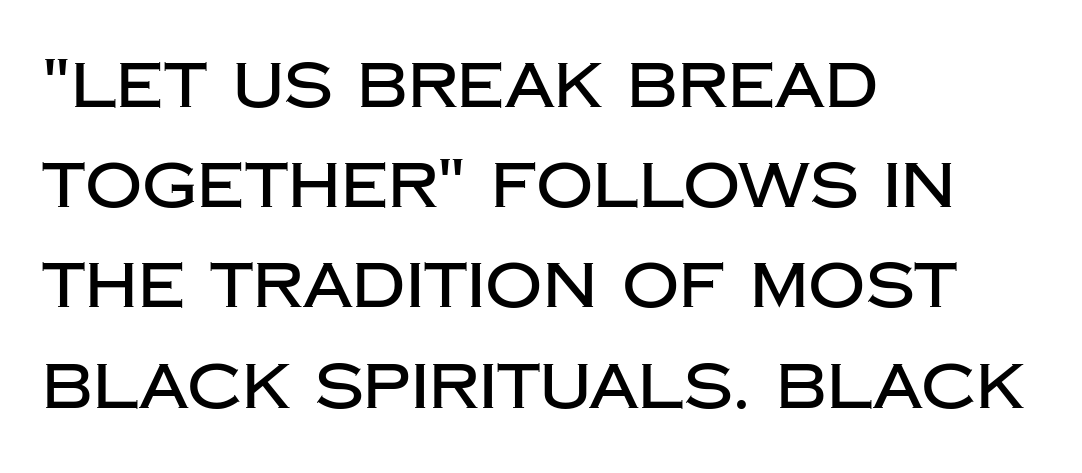
{"serif": "no", "italic": "no", "width": "normal", "stroke_contrast": "low", "x_height": "large", "monospaced": "no", "underline": "no", "align": "left", "line_spacing": "normal", "line_spacing_ratio": 1.59, "letter_spacing": "normal", "letter_spacing_em": 0.0, "glyph_px": 63}
